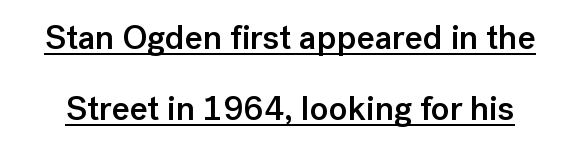
{"serif": "no", "italic": "no", "bold": "semi", "weight": "semibold", "width": "normal", "stroke_contrast": "low", "x_height": "medium", "monospaced": "no", "underline": "yes", "line_spacing": "loose", "line_spacing_ratio": 2.08, "letter_spacing": "normal", "letter_spacing_em": 0.0, "glyph_px": 34}
